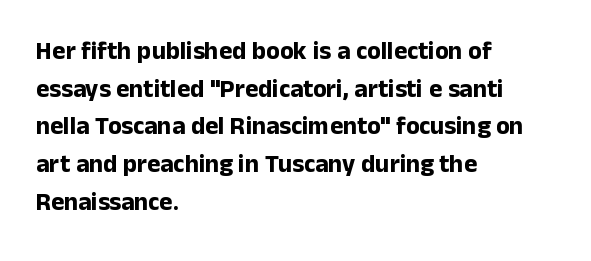
The image shows 25 px bold type, upright; set left-aligned, normal line spacing (1.51x), normal letter spacing, not underlined.
